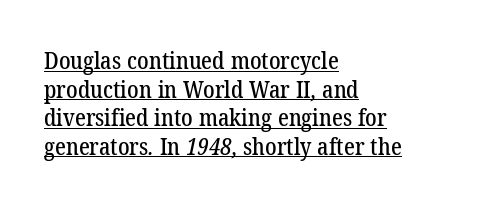
The image shows 23 px text type; set left-aligned, line spacing 1.24x, normal letter spacing, underlined.
